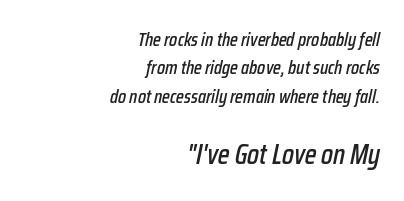
Q: Is the text italic (slanted)? A: Yes, it leans right by about 12 degrees.
Q: Is the text underlined? A: No.
Q: How is the paragraph aligned? A: Right-aligned.
Q: Is the spacing between letters normal or unusually wide? A: Normal.
Q: Is the spacing between lines tight, normal or loose? A: Normal.
Q: Which block of text is set in a larger size, the first (top) or the second (bottom)? A: The second (bottom) one.
Q: Width (condensed, normal, or wide)? A: Condensed.
Q: Stroke contrast? A: Low.
Q: x-height? A: Medium.
Q: Monospaced? A: No.
